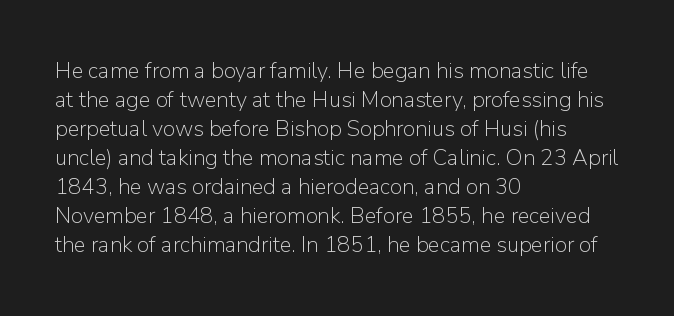
The image shows 22 px text type, upright; set left-aligned, normal line spacing (1.32x), normal letter spacing, not underlined.
